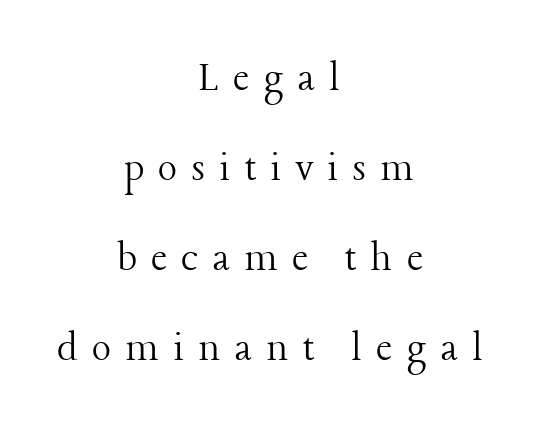
The image shows 45 px light serif type, upright; set centered, loose line spacing (2.0x), unusually wide letter spacing (+0.31 em), not underlined; low stroke contrast and a medium x-height.
